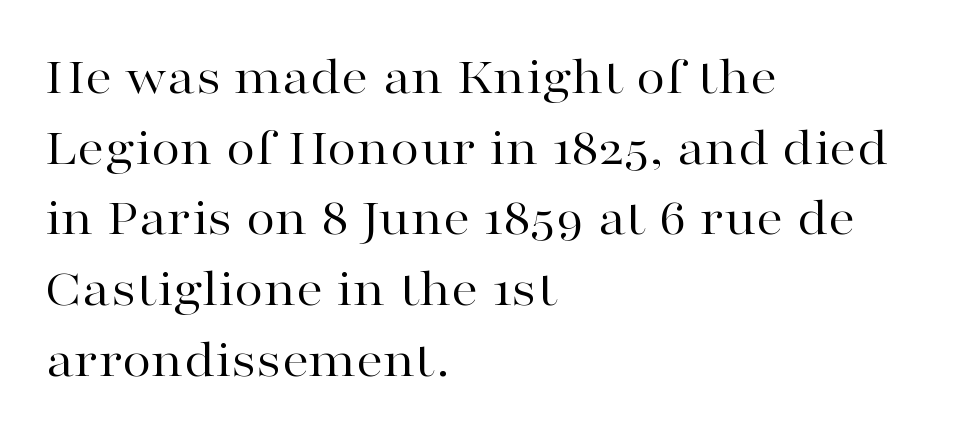
Regarding leading, the lines here are spaced in the standard way. Letter spacing: default. Vertical stems look standard width or narrower in stroke. Looks like regular typesetting: each glyph gets only the width it needs.
